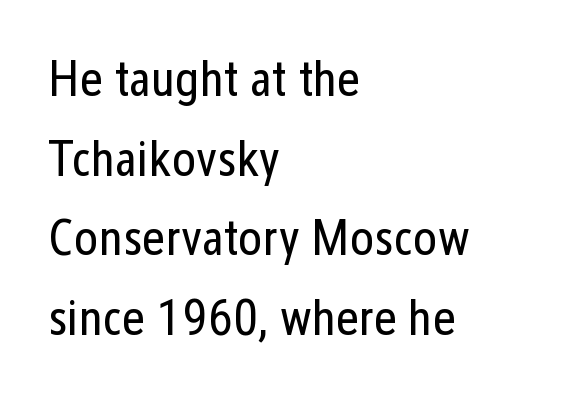
Q: Is the text bold? A: No.
Q: Is the text italic (slanted)? A: No, it is upright.
Q: Is the typeface a serif or a sans-serif typeface? A: Sans-serif.
Q: Is the text underlined? A: No.
Q: How is the paragraph aligned? A: Left-aligned.
Q: Is the spacing between letters normal or unusually wide? A: Normal.
Q: Is the spacing between lines tight, normal or loose? A: Normal.
Q: Width (condensed, normal, or wide)? A: Condensed.
Q: Stroke contrast? A: Low.
Q: x-height? A: Medium.
Q: Monospaced? A: No.
